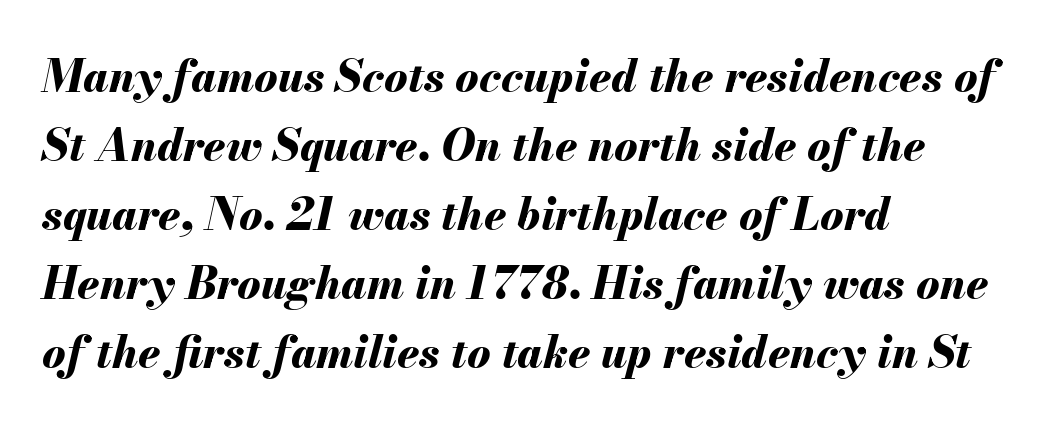
The image shows 44 px bold type, italic (leaning right); set left-aligned, normal line spacing (1.57x), normal letter spacing, not underlined; medium stroke contrast and a small x-height.
